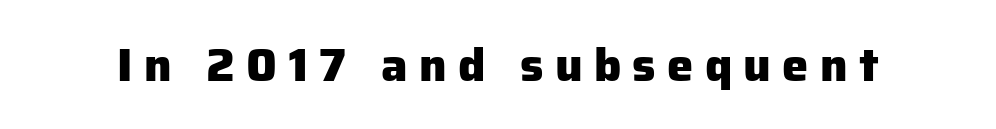
{"serif": "no", "italic": "no", "bold": "yes", "weight": "heavy", "width": "normal", "stroke_contrast": "low", "x_height": "medium", "monospaced": "no", "underline": "no", "letter_spacing": "wide", "letter_spacing_em": 0.24, "glyph_px": 47}
